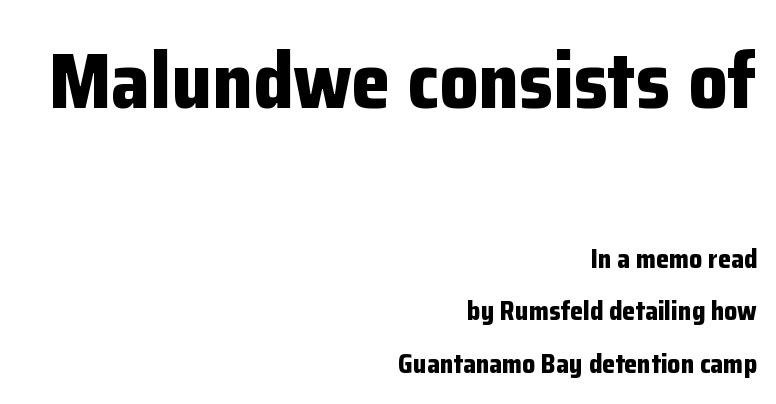
Characters follow at the spacing the type designer built in. Is this a sans? Yes — the strokes have no serifs. Does the leading feel generous? Absolutely, it's lavish. Which margin do the lines hug? The right one — the left edge is uneven. Quick note: not italic, upright. The baseline area is clear.
